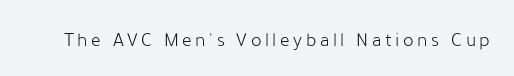
{"italic": "no", "bold": "no", "underline": "no", "glyph_px": 20}
